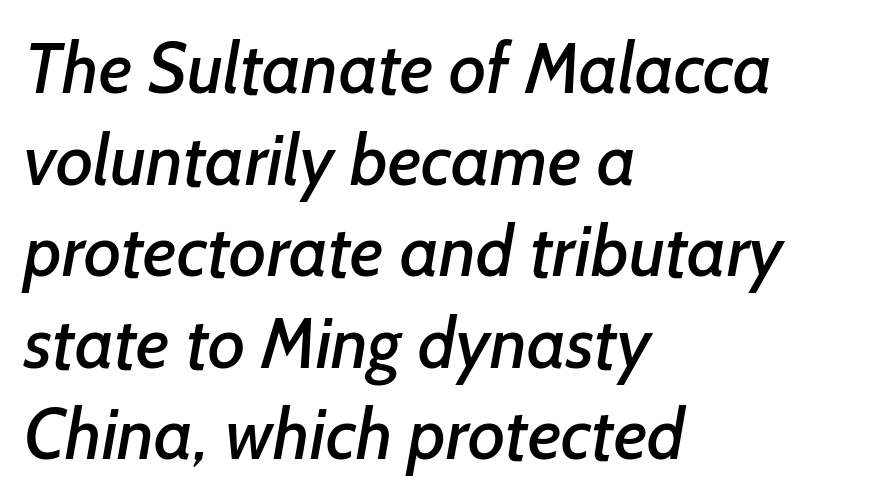
The image shows 71 px sans-serif type; set left-aligned, normal line spacing (1.29x), normal letter spacing, not underlined; low stroke contrast and a medium x-height.
